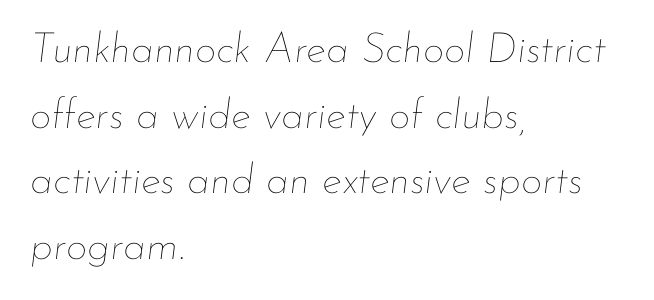
The image shows 42 px thin type, italic (leaning right); set left-aligned, normal line spacing (1.56x), normal letter spacing, not underlined; low stroke contrast and a small x-height.
